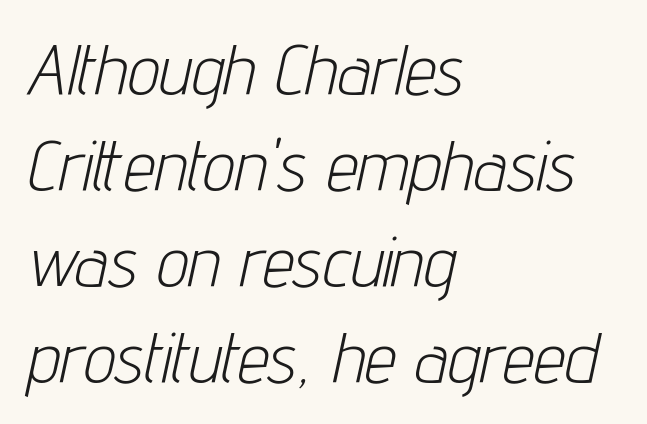
The image shows 71 px light, condensed type, italic (leaning right); set left-aligned, normal line spacing (1.35x), normal letter spacing, not underlined; low stroke contrast and a medium x-height.
